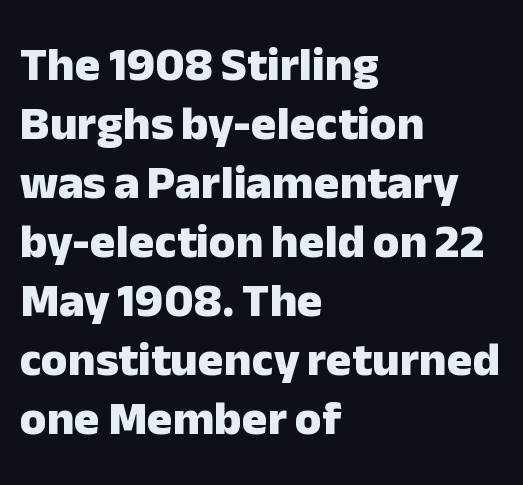
{"serif": "no", "italic": "no", "bold": "yes", "weight": "heavy", "width": "normal", "stroke_contrast": "low", "x_height": "medium", "monospaced": "no", "underline": "no", "align": "left", "line_spacing_ratio": 1.23, "letter_spacing": "normal", "letter_spacing_em": 0.0, "glyph_px": 48}
